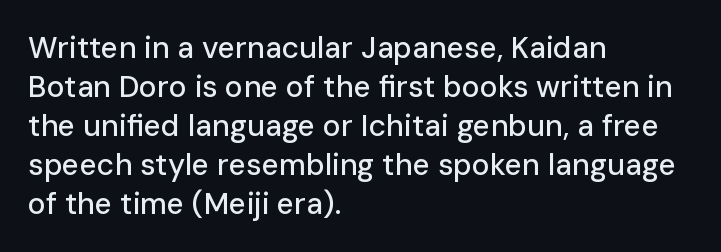
{"serif": "no", "italic": "no", "width": "normal", "stroke_contrast": "low", "x_height": "medium", "monospaced": "no", "underline": "no", "align": "left", "line_spacing": "normal", "line_spacing_ratio": 1.3, "letter_spacing": "normal", "letter_spacing_em": 0.0, "glyph_px": 30}
